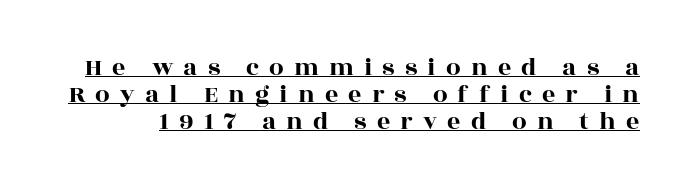
Q: Is the text italic (slanted)? A: No, it is upright.
Q: Is the text underlined? A: Yes.
Q: Is the spacing between letters normal or unusually wide? A: Unusually wide.
Q: Is the spacing between lines tight, normal or loose? A: Tight.
